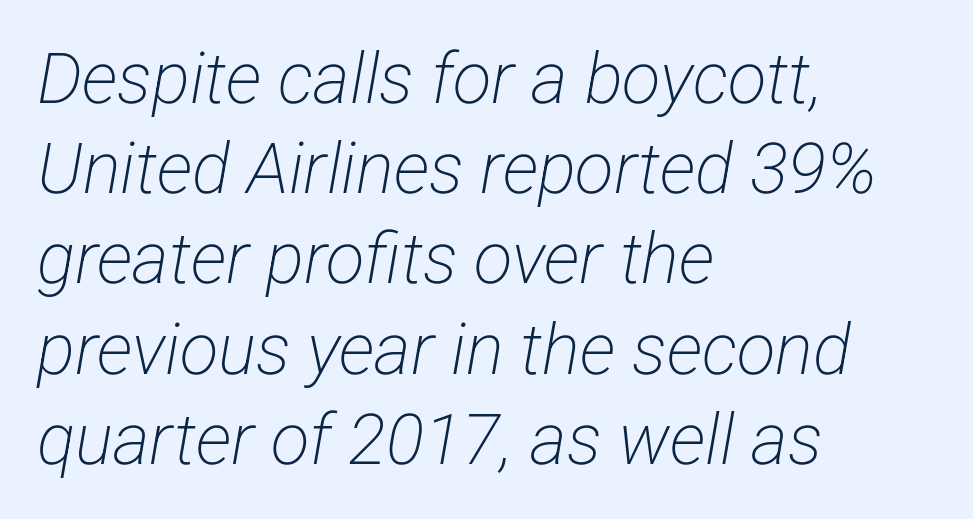
{"serif": "no", "bold": "no", "weight": "light", "width": "condensed", "stroke_contrast": "low", "x_height": "medium", "monospaced": "no", "underline": "no", "align": "left", "line_spacing": "normal", "line_spacing_ratio": 1.27, "letter_spacing": "normal", "letter_spacing_em": 0.0, "glyph_px": 71}
